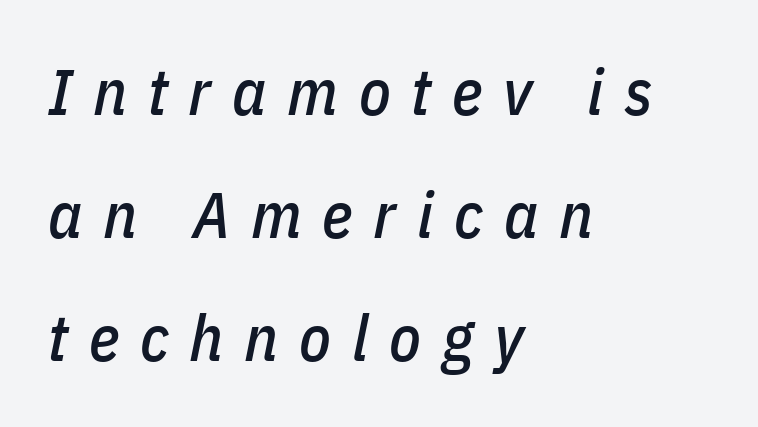
{"italic": "yes", "lean": "right", "slant_degrees": 11, "width": "condensed", "stroke_contrast": "low", "x_height": "medium", "monospaced": "no", "underline": "no", "align": "left", "line_spacing_ratio": 1.89, "letter_spacing": "wide", "letter_spacing_em": 0.32, "glyph_px": 65}
